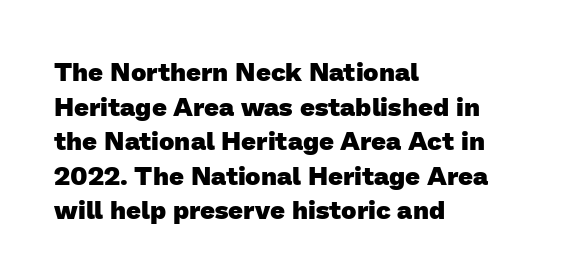
A dark, heavy texture on the line: the type is bold. The paragraph has a hard left edge and a soft right edge. Underline: absent. In terms of leading, this rendering sits right in the middle. In terms of letterspacing, this is plain default setting.
